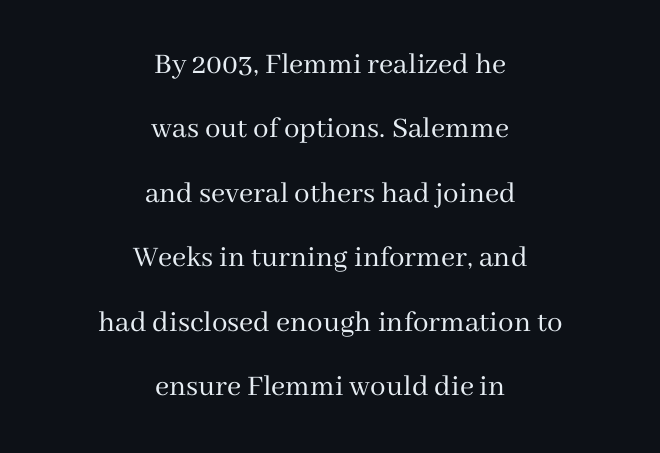
Q: Is the text bold? A: No.
Q: Is the text italic (slanted)? A: No, it is upright.
Q: Is the typeface a serif or a sans-serif typeface? A: Serif.
Q: Is the text underlined? A: No.
Q: How is the paragraph aligned? A: Centered.
Q: Is the spacing between letters normal or unusually wide? A: Normal.
Q: Is the spacing between lines tight, normal or loose? A: Loose.
Q: Width (condensed, normal, or wide)? A: Normal.
Q: Stroke contrast? A: Medium.
Q: x-height? A: Medium.
Q: Monospaced? A: No.
